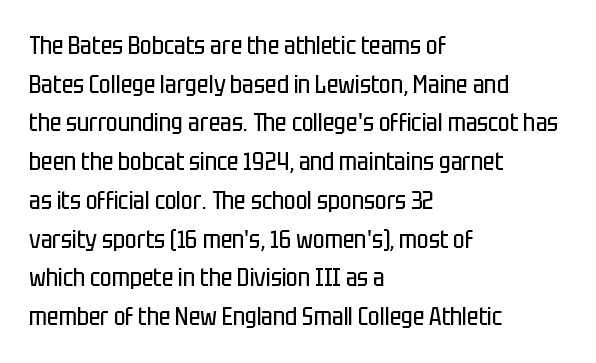
{"italic": "no", "bold": "no", "underline": "no", "align": "left", "line_spacing": "normal", "line_spacing_ratio": 1.55, "letter_spacing": "normal", "letter_spacing_em": 0.0, "glyph_px": 25}
